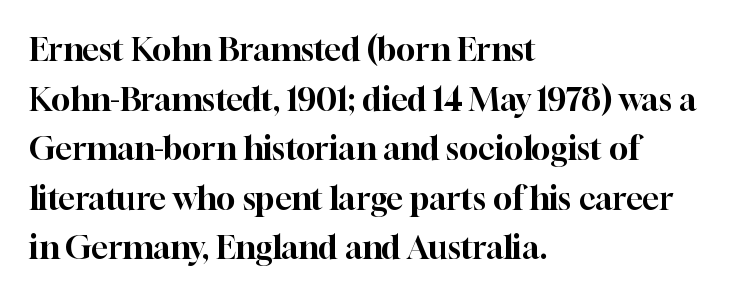
Q: Is the text italic (slanted)? A: No, it is upright.
Q: Is the typeface a serif or a sans-serif typeface? A: Serif.
Q: Is the text underlined? A: No.
Q: How is the paragraph aligned? A: Left-aligned.
Q: Is the spacing between letters normal or unusually wide? A: Normal.
Q: Is the spacing between lines tight, normal or loose? A: Normal.
Q: Width (condensed, normal, or wide)? A: Normal.
Q: Stroke contrast? A: High.
Q: x-height? A: Medium.
Q: Monospaced? A: No.
